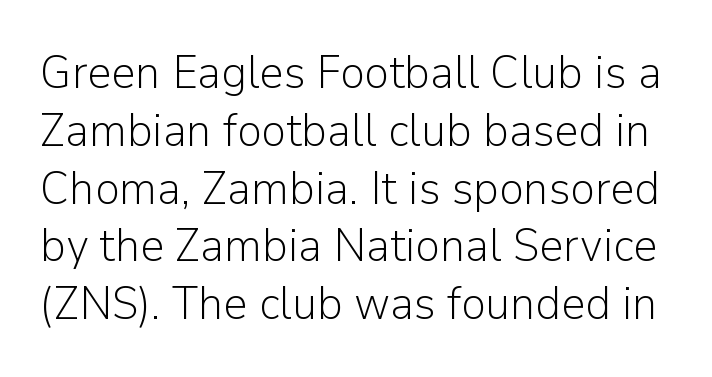
Q: Is the text bold? A: No.
Q: Is the text italic (slanted)? A: No, it is upright.
Q: Is the typeface a serif or a sans-serif typeface? A: Sans-serif.
Q: Is the text underlined? A: No.
Q: Is the spacing between letters normal or unusually wide? A: Normal.
Q: Width (condensed, normal, or wide)? A: Normal.
Q: Stroke contrast? A: Low.
Q: x-height? A: Medium.
Q: Monospaced? A: No.
